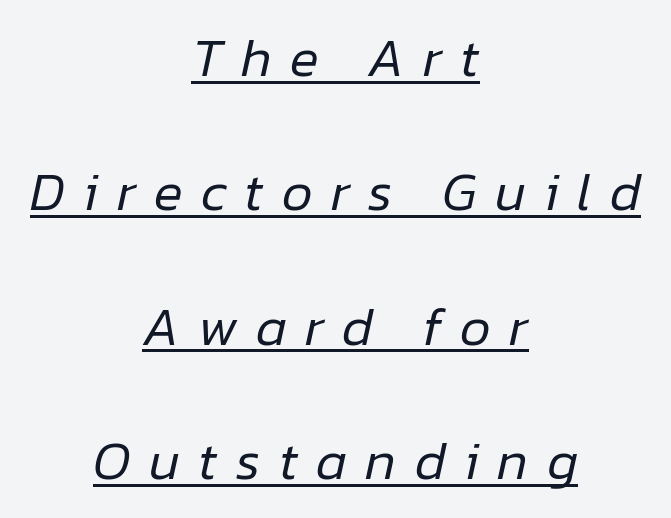
The designer dialed line spacing up above the default. Caption: face not bold, strokes unweighted. Every character sits at an angle, as italics do. The sample's only ornament is a line tracing under the words. What stands out about the letter spacing? Its width — letters are far apart. Looks like regular typesetting: each glyph gets only the width it needs.
